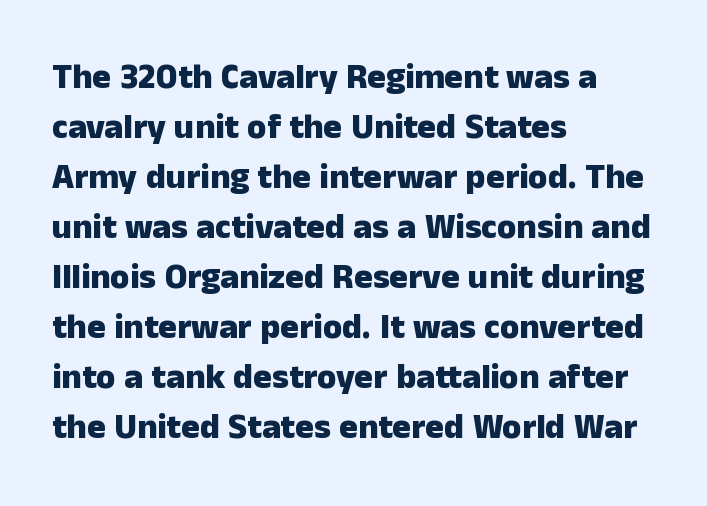
The image shows 35 px heavy sans-serif type, upright; set left-aligned, normal line spacing (1.43x), normal letter spacing, not underlined; low stroke contrast and a medium x-height.
